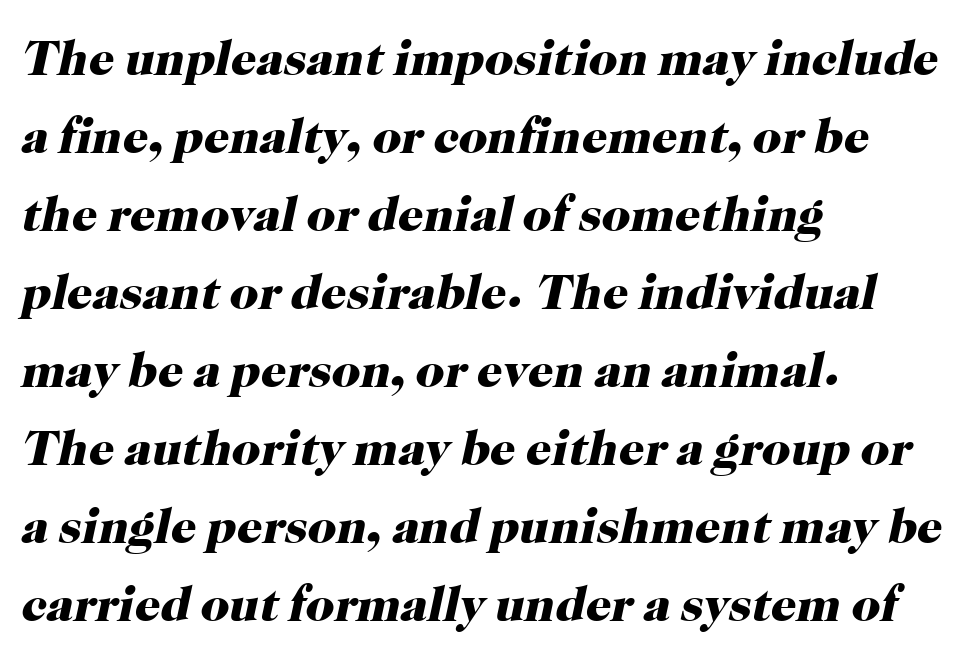
The image shows 50 px heavy serif type, italic (leaning right); set left-aligned, normal line spacing (1.56x), normal letter spacing, not underlined; high stroke contrast and a medium x-height.
